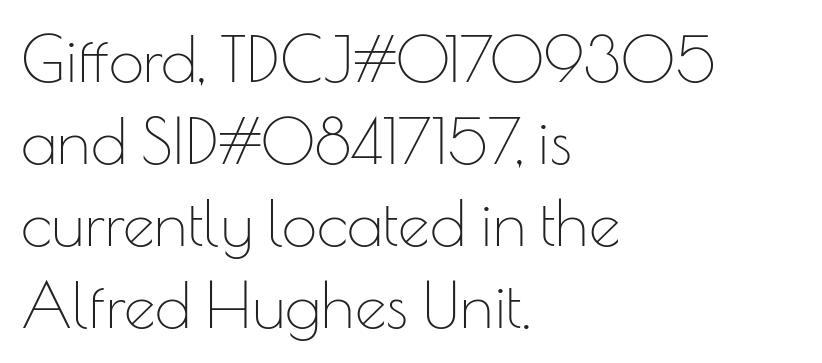
The image shows 63 px thin sans-serif type, upright; set left-aligned, normal line spacing (1.3x), normal letter spacing, not underlined; low stroke contrast and a small x-height.
